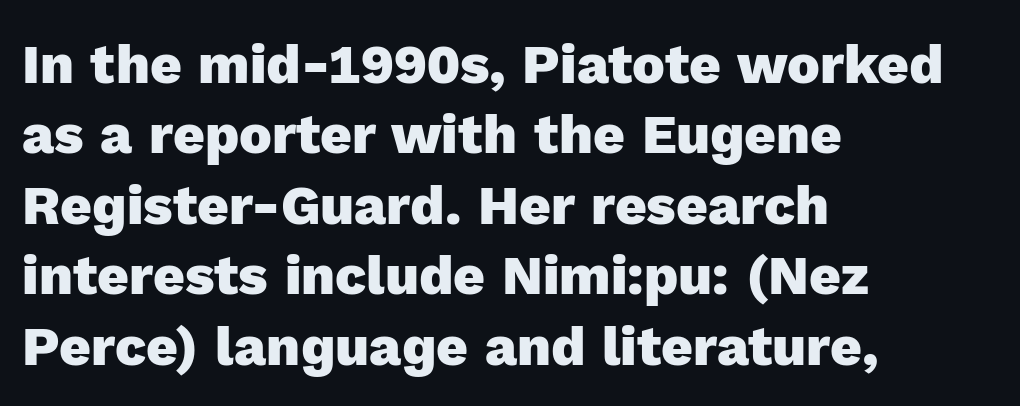
Q: Is the text bold? A: Yes.
Q: Is the text italic (slanted)? A: No, it is upright.
Q: Is the typeface a serif or a sans-serif typeface? A: Sans-serif.
Q: Is the text underlined? A: No.
Q: How is the paragraph aligned? A: Left-aligned.
Q: Is the spacing between letters normal or unusually wide? A: Normal.
Q: Is the spacing between lines tight, normal or loose? A: Normal.
Q: Width (condensed, normal, or wide)? A: Normal.
Q: x-height? A: Medium.
Q: Monospaced? A: No.
